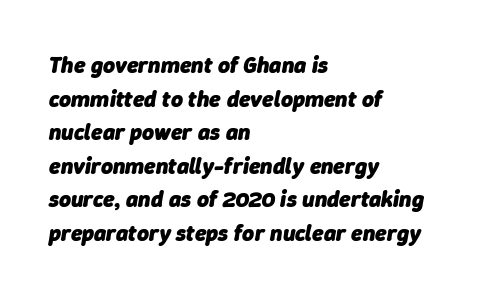
Q: Is the text bold? A: Yes.
Q: Is the text italic (slanted)? A: Yes, it leans right by about 9 degrees.
Q: Is the text underlined? A: No.
Q: How is the paragraph aligned? A: Left-aligned.
Q: Is the spacing between letters normal or unusually wide? A: Normal.
Q: Is the spacing between lines tight, normal or loose? A: Normal.
